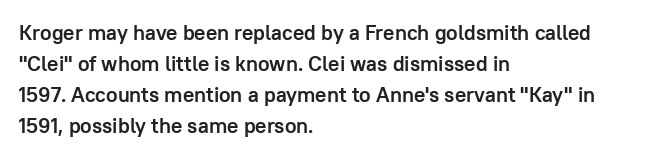
The image shows 21 px bold type, upright; set left-aligned, normal line spacing (1.48x), normal letter spacing, not underlined.
